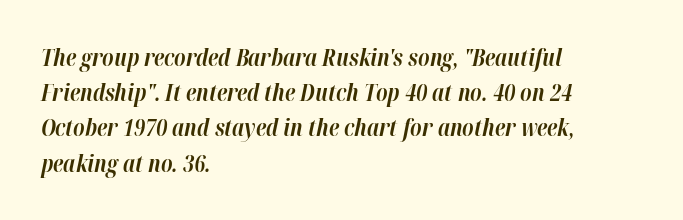
{"italic": "yes", "lean": "right", "slant_degrees": 12, "bold": "yes", "underline": "no", "align": "left", "line_spacing": "normal", "line_spacing_ratio": 1.53, "letter_spacing": "normal", "letter_spacing_em": 0.0, "glyph_px": 23}
